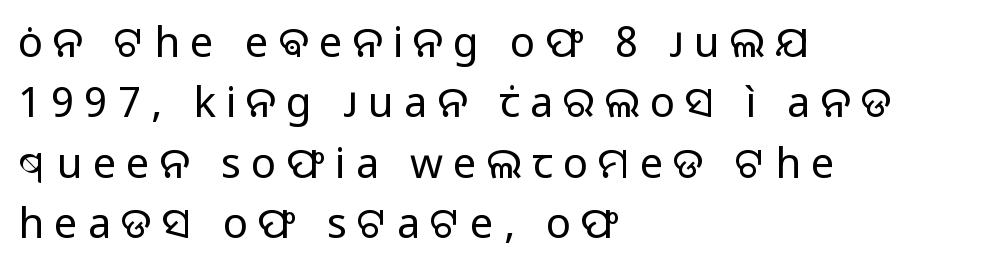
Q: Is the text bold? A: No.
Q: Is the text italic (slanted)? A: No, it is upright.
Q: Is the typeface a serif or a sans-serif typeface? A: Sans-serif.
Q: Is the text underlined? A: No.
Q: How is the paragraph aligned? A: Left-aligned.
Q: Is the spacing between letters normal or unusually wide? A: Unusually wide.
Q: Is the spacing between lines tight, normal or loose? A: Normal.
Q: Width (condensed, normal, or wide)? A: Normal.
Q: Stroke contrast? A: Low.
Q: x-height? A: Medium.
Q: Monospaced? A: No.
